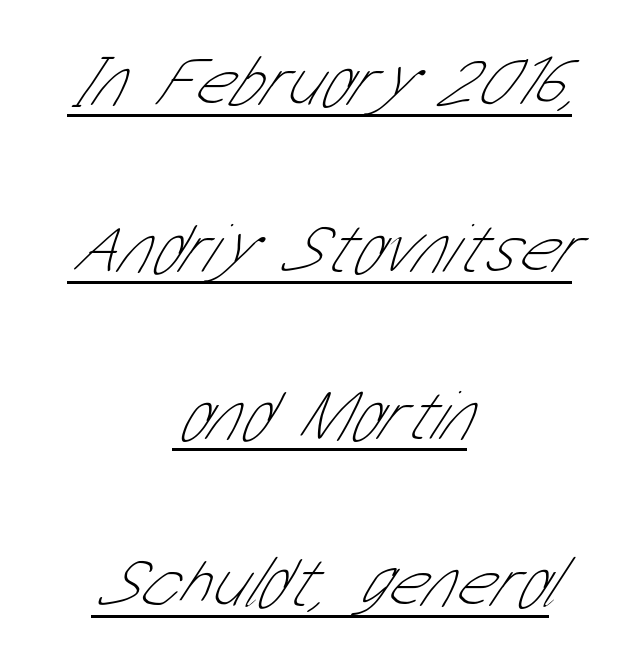
{"serif": "no", "bold": "no", "weight": "thin", "width": "condensed", "stroke_contrast": "low", "x_height": "medium", "monospaced": "no", "underline": "yes", "align": "center", "line_spacing": "loose", "line_spacing_ratio": 2.35, "letter_spacing": "normal", "letter_spacing_em": 0.0, "glyph_px": 71}
